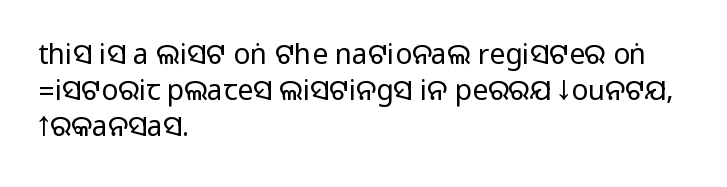
The type is set solid horizontally, with unmodified tracking. Looks like regular typesetting: each glyph gets only the width it needs. A sans-serif font was chosen for this passage. The lines are quadded left. The lettering holds an erect, upright posture throughout. Check the space under the baseline: it is left empty.
